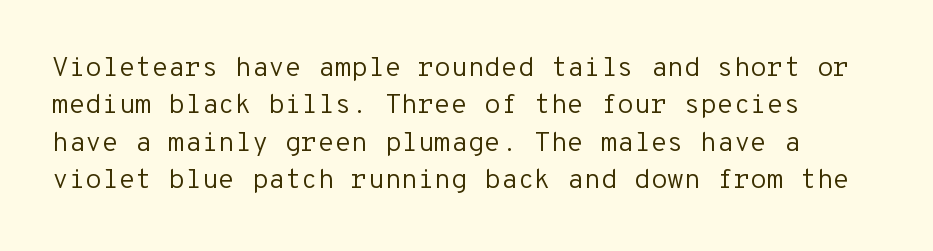
The image shows 27 px text type, upright; set normal line spacing (1.38x), normal letter spacing, not underlined.
